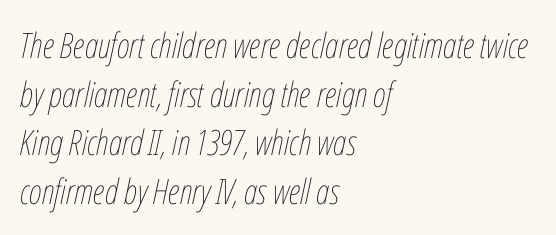
{"italic": "yes", "lean": "right", "slant_degrees": 12, "bold": "no", "weight": "thin", "width": "condensed", "stroke_contrast": "low", "x_height": "medium", "monospaced": "no", "underline": "no", "align": "left", "line_spacing": "normal", "line_spacing_ratio": 1.39, "letter_spacing": "normal", "letter_spacing_em": 0.0, "glyph_px": 35}
